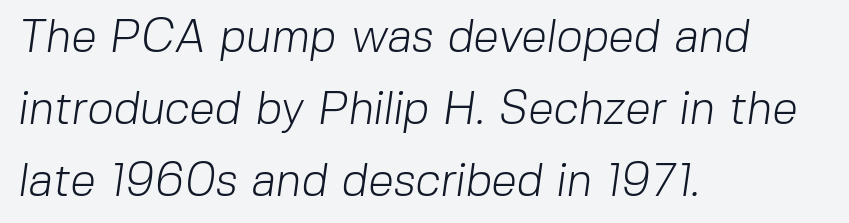
The image shows 46 px light sans-serif type; set left-aligned, normal line spacing (1.56x), normal letter spacing, not underlined; low stroke contrast and a medium x-height.
